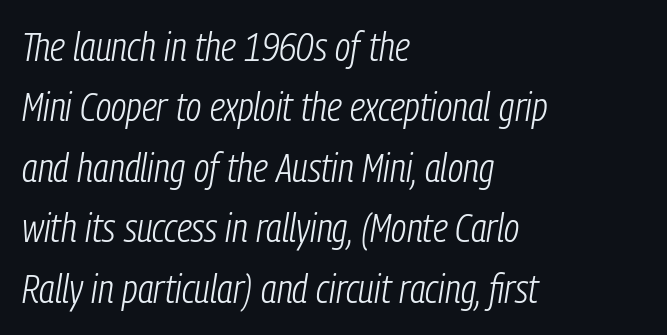
The letters advance in unequal steps, a hallmark of proportional type. The text block is weighted toward the left margin, trailing off unevenly rightward. Notice how descenders clear the ascenders below comfortably — that's standard leading. Heaviness? Minimal to ordinary, like unemphasized prose. Any mark beneath the type? The region is blank. The gaps between neighbouring characters are ordinary and unremarkable.
